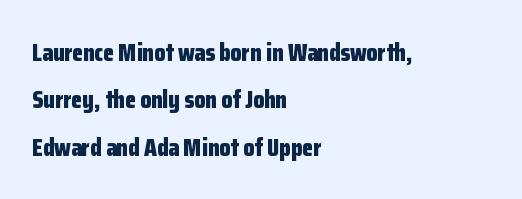
The image shows 25 px bold type, upright; set left-aligned, loose line spacing (1.9x), normal letter spacing, not underlined.
